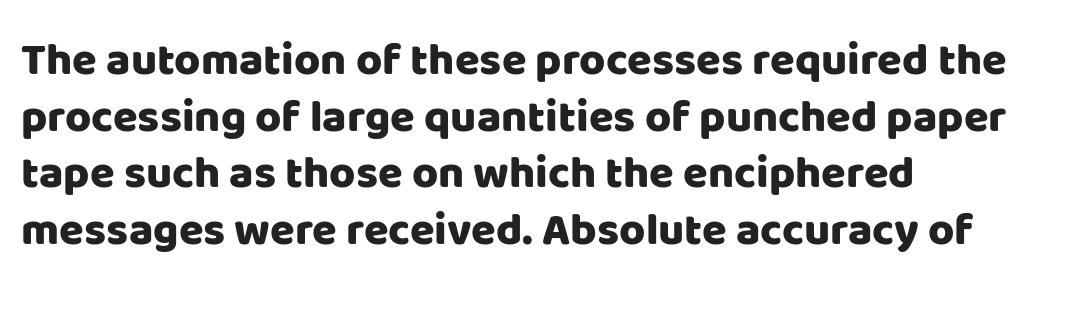
Reading down the column, the eye jumps a familiar distance to each next line. Think of a printed novel: that variable character pitch is what you see here. Inter-character spacing is left at the font's built-in metrics. Is the block centered? No — it sits flush against the left margin. The designer went with a sans here, leaving each stem footless.
